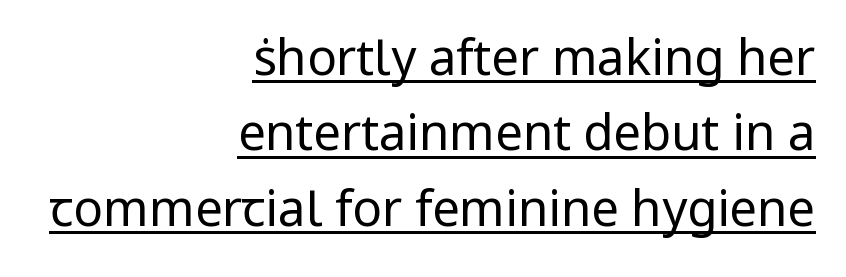
{"serif": "no", "italic": "no", "bold": "no", "weight": "regular", "width": "normal", "stroke_contrast": "low", "x_height": "medium", "monospaced": "no", "underline": "yes", "align": "right", "line_spacing": "normal", "line_spacing_ratio": 1.54, "letter_spacing": "normal", "letter_spacing_em": 0.0, "glyph_px": 49}
